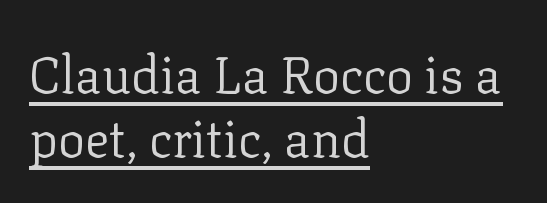
A baseline rule has been typeset under these characters. A serif font was chosen for this passage. Letter spacing: default. The weight would be labelled regular, book, light, or lighter still. The letters advance in unequal steps, a hallmark of proportional type. The designer left line spacing at the default.
